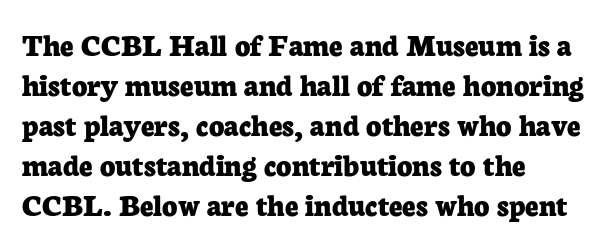
Q: Is the text bold? A: Yes.
Q: Is the text italic (slanted)? A: No, it is upright.
Q: Is the typeface a serif or a sans-serif typeface? A: Serif.
Q: Is the text underlined? A: No.
Q: How is the paragraph aligned? A: Left-aligned.
Q: Is the spacing between letters normal or unusually wide? A: Normal.
Q: Width (condensed, normal, or wide)? A: Normal.
Q: Stroke contrast? A: Low.
Q: x-height? A: Medium.
Q: Monospaced? A: No.
